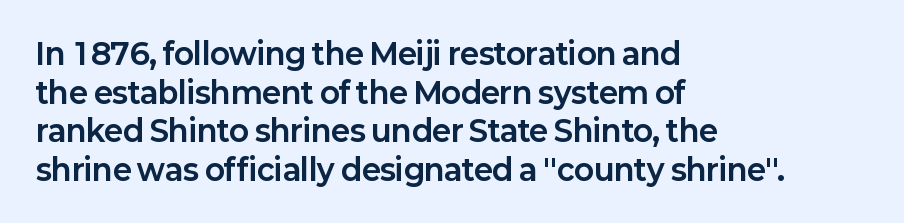
{"serif": "no", "italic": "no", "bold": "yes", "weight": "bold", "width": "normal", "stroke_contrast": "low", "x_height": "medium", "monospaced": "no", "underline": "no", "align": "left", "line_spacing": "normal", "line_spacing_ratio": 1.33, "letter_spacing": "normal", "letter_spacing_em": 0.0, "glyph_px": 29}
